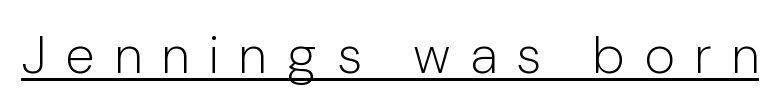
The glyphs in this specimen are sans serif. The passage shown is typed in a proportional face where columns would drift. The weight tops out at a normal text grade. The gaps between neighbouring characters are conspicuously large. What decoration does the sample have? An underline. No italicization has been applied; the sample stays upright.
